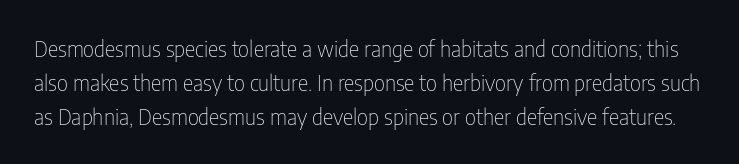
The letterforms sit shoulder to shoulder at normal distance. The string is rendered with underlining switched off. Posture: upright roman. The weight would be labelled regular, book, light, or lighter still.
